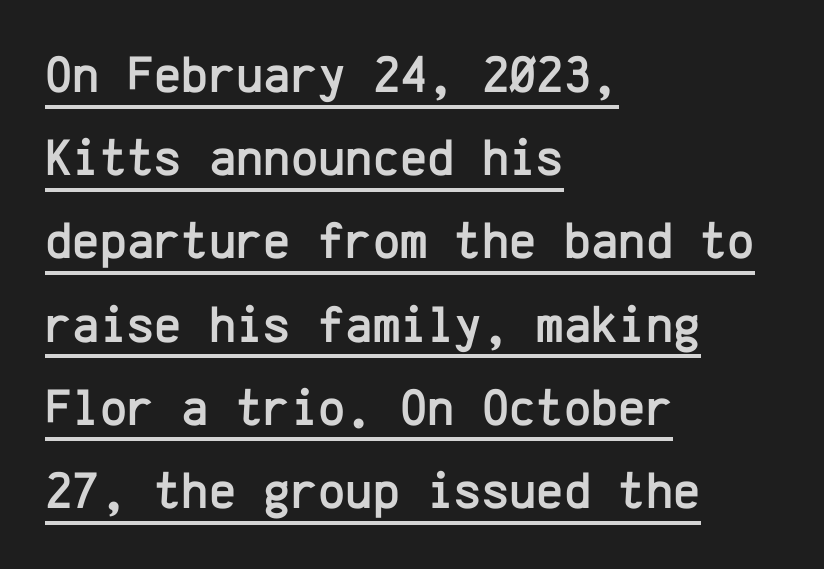
The image shows 52 px sans-serif type, upright, monospaced; set left-aligned, normal line spacing (1.6x), normal letter spacing, underlined; low stroke contrast and a medium x-height.
